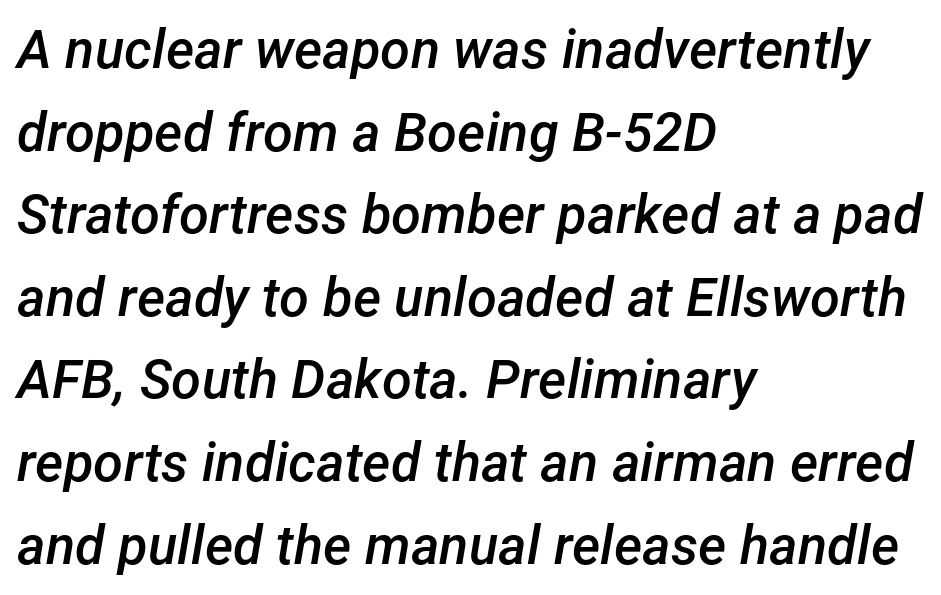
If you drew a ruler down the left edge, every line would touch it. Each letter keeps its own natural width here, so spacing adapts to shape. The face used here is rendered with its standard letterfit. Bare-footed words on every line. The specimen reads as italic at a glance.
